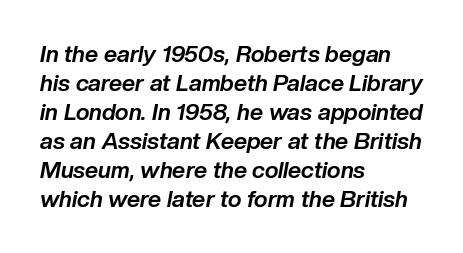
The passage shown leans; its letterforms are oblique. Vertical spacing — default. You'd pick this weight for a headline — it's a proper bold. The compositor pushed each line to the left boundary. Beneath every word, the page is bare. Look at the tracking — it's just the regular setting, nothing added.
